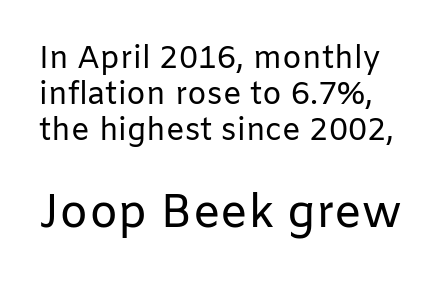
Q: Is the text bold? A: No.
Q: Is the text italic (slanted)? A: No, it is upright.
Q: Is the typeface a serif or a sans-serif typeface? A: Sans-serif.
Q: Is the text underlined? A: No.
Q: Is the spacing between letters normal or unusually wide? A: Normal.
Q: Which block of text is set in a larger size, the first (top) or the second (bottom)? A: The second (bottom) one.
Q: Width (condensed, normal, or wide)? A: Normal.
Q: Stroke contrast? A: Low.
Q: x-height? A: Medium.
Q: Monospaced? A: No.
